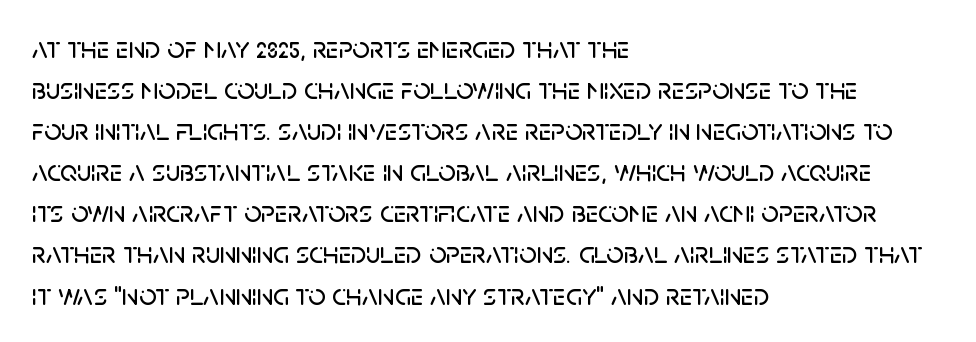
Type style note: lacks serifs. Where is the straight margin? On the left. The line texture is even and compact thanks to regular tracking. The words here are not underlined.
